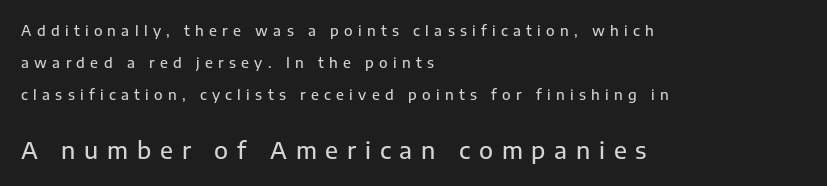
The image shows 23 px text type, upright; set left-aligned, loose line spacing (2.27x), unusually wide letter spacing (+0.38 em), not underlined; the second (bottom) block is 1.64x larger.
